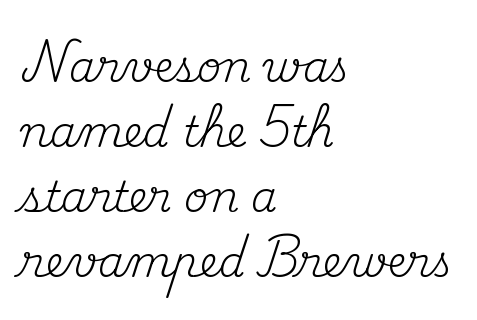
Q: Is the text bold? A: No.
Q: Is the text italic (slanted)? A: Yes.
Q: Is the typeface a serif or a sans-serif typeface? A: Serif.
Q: Is the text underlined? A: No.
Q: How is the paragraph aligned? A: Left-aligned.
Q: Is the spacing between letters normal or unusually wide? A: Normal.
Q: Is the spacing between lines tight, normal or loose? A: Normal.
Q: Width (condensed, normal, or wide)? A: Normal.
Q: Stroke contrast? A: Medium.
Q: x-height? A: Small.
Q: Monospaced? A: No.
